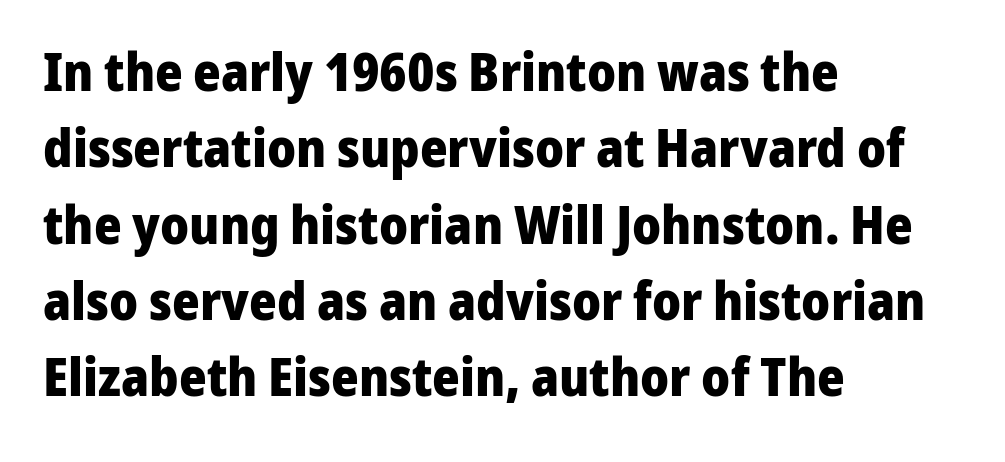
The image shows 53 px heavy sans-serif type, upright; set left-aligned, normal line spacing (1.44x), normal letter spacing, not underlined; low stroke contrast and a medium x-height.
